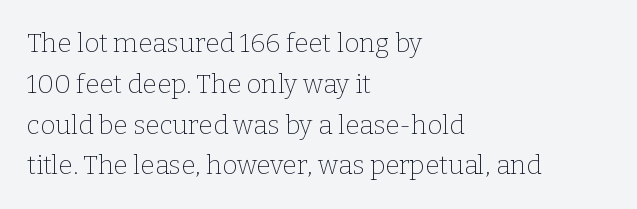
Q: Is the text bold? A: No.
Q: Is the text italic (slanted)? A: No, it is upright.
Q: Is the text underlined? A: No.
Q: How is the paragraph aligned? A: Left-aligned.
Q: Is the spacing between letters normal or unusually wide? A: Normal.
Q: Is the spacing between lines tight, normal or loose? A: Normal.
